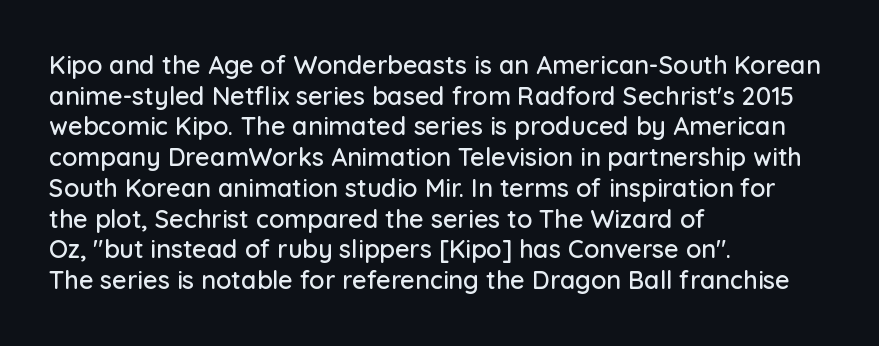
Which margin do the lines hug? The left one — the right edge is uneven. Bare-footed words on every line. Here the glyphs are tracked normally, forming tight word shapes. Does the lettering tilt? It doesn't — this is upright.
